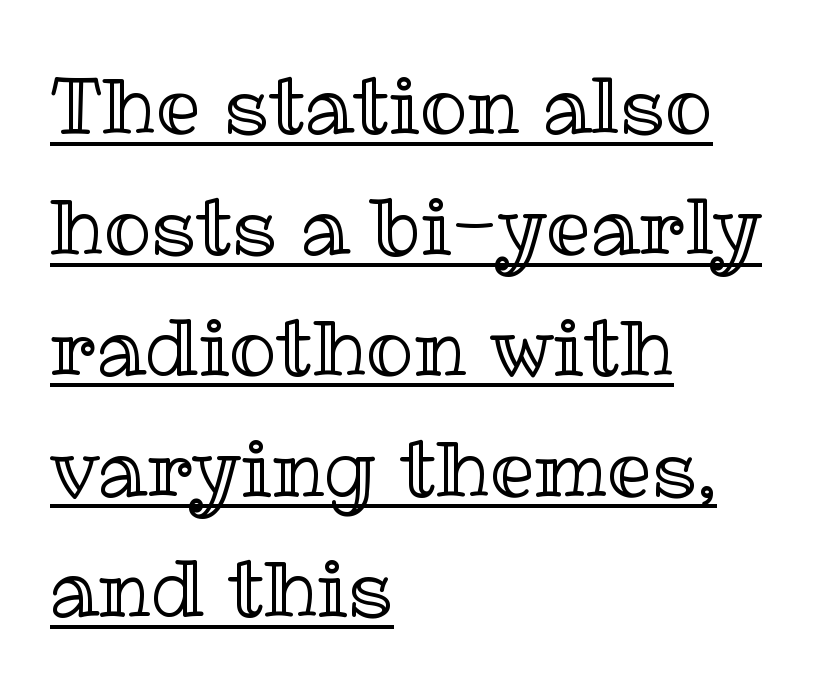
The image shows 79 px text type, upright; set left-aligned, normal line spacing (1.53x), normal letter spacing, underlined; a medium x-height.
